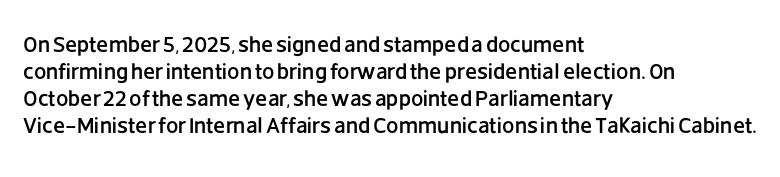
Q: Is the text italic (slanted)? A: No, it is upright.
Q: Is the text underlined? A: No.
Q: How is the paragraph aligned? A: Left-aligned.
Q: Is the spacing between letters normal or unusually wide? A: Normal.
